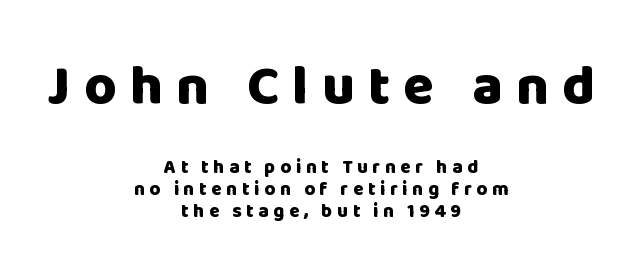
{"serif": "no", "italic": "no", "bold": "yes", "weight": "heavy", "width": "normal", "stroke_contrast": "low", "x_height": "large", "monospaced": "no", "underline": "no", "align": "center", "line_spacing_ratio": 1.16, "letter_spacing": "wide", "letter_spacing_em": 0.24, "larger_block": "first", "size_ratio": 2.95, "glyph_px": 56}
